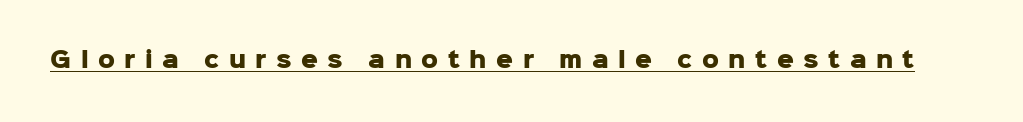
{"italic": "no", "bold": "yes", "underline": "yes", "letter_spacing": "wide", "letter_spacing_em": 0.45, "glyph_px": 21}
